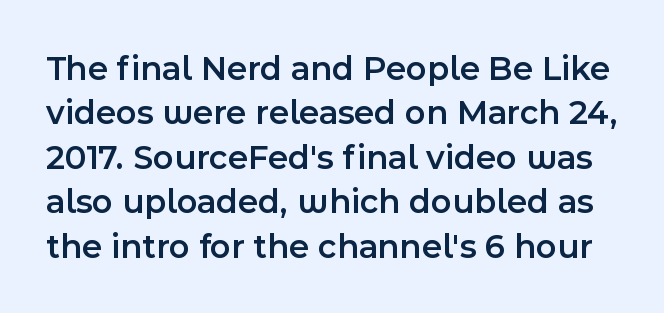
{"serif": "no", "italic": "no", "bold": "semi", "weight": "semibold", "width": "normal", "x_height": "medium", "monospaced": "no", "underline": "no", "line_spacing": "normal", "line_spacing_ratio": 1.27, "letter_spacing": "normal", "letter_spacing_em": 0.0, "glyph_px": 35}
